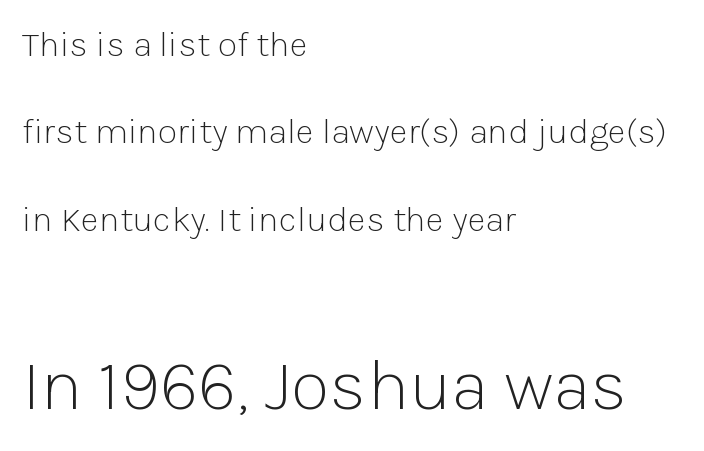
The baseline area is clear. This layout puts the modest block above and the oversized block below. Does the lettering tilt? It doesn't — this is upright. The strokes carry an ordinary text weight at most.
